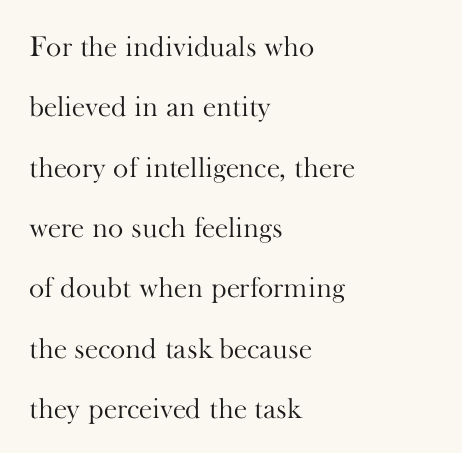
{"serif": "yes", "italic": "no", "bold": "no", "weight": "light", "width": "normal", "stroke_contrast": "high", "x_height": "small", "monospaced": "no", "underline": "no", "align": "left", "line_spacing": "loose", "line_spacing_ratio": 2.08, "letter_spacing": "normal", "letter_spacing_em": 0.0, "glyph_px": 29}
